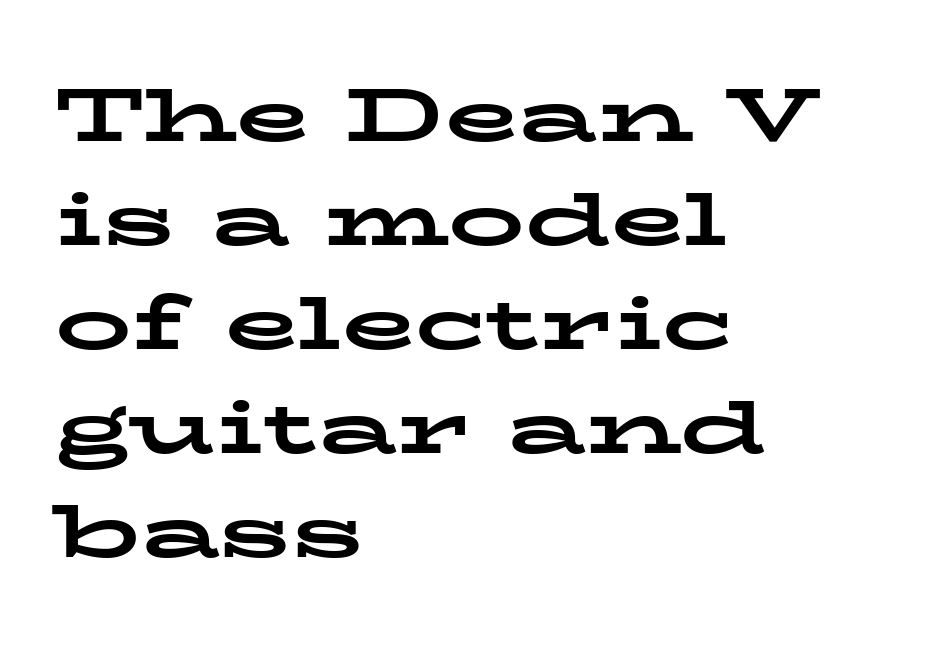
Q: Is the text bold? A: Yes.
Q: Is the text italic (slanted)? A: No, it is upright.
Q: Is the typeface a serif or a sans-serif typeface? A: Serif.
Q: Is the text underlined? A: No.
Q: How is the paragraph aligned? A: Left-aligned.
Q: Is the spacing between letters normal or unusually wide? A: Normal.
Q: Is the spacing between lines tight, normal or loose? A: Normal.
Q: Width (condensed, normal, or wide)? A: Wide.
Q: Stroke contrast? A: Low.
Q: x-height? A: Medium.
Q: Monospaced? A: No.
